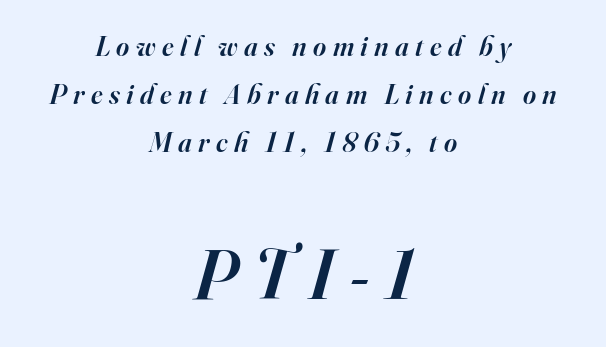
{"serif": "yes", "italic": "yes", "lean": "right", "slant_degrees": 16, "bold": "semi", "weight": "semibold", "width": "normal", "stroke_contrast": "high", "x_height": "small", "monospaced": "no", "underline": "no", "align": "center", "line_spacing_ratio": 1.72, "letter_spacing": "wide", "letter_spacing_em": 0.23, "larger_block": "second", "size_ratio": 2.54, "glyph_px": 71}
